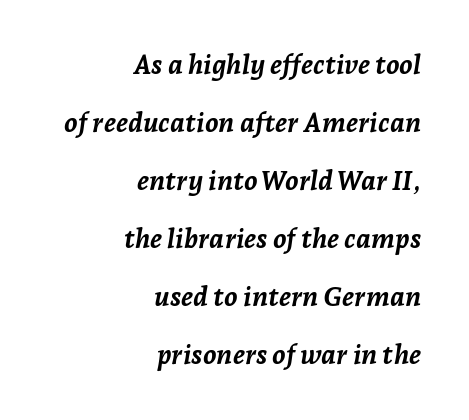
{"italic": "yes", "lean": "right", "slant_degrees": 7, "bold": "yes", "underline": "no", "align": "right", "line_spacing": "loose", "line_spacing_ratio": 2.15, "letter_spacing": "normal", "letter_spacing_em": 0.0, "glyph_px": 27}
